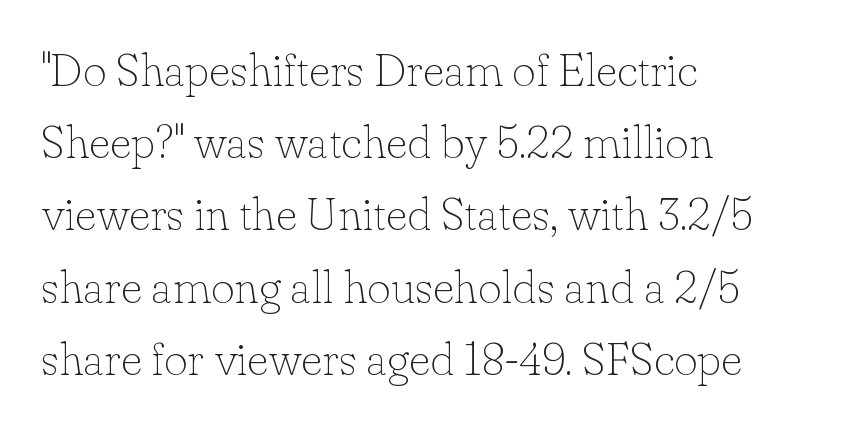
{"serif": "yes", "italic": "no", "bold": "no", "weight": "thin", "width": "normal", "stroke_contrast": "low", "x_height": "small", "monospaced": "no", "underline": "no", "align": "left", "line_spacing": "normal", "line_spacing_ratio": 1.57, "letter_spacing": "normal", "letter_spacing_em": 0.0, "glyph_px": 46}
